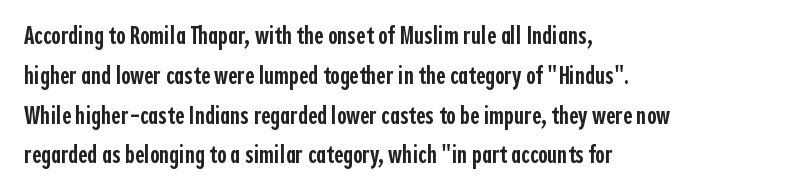
Ordinary non-slanted type is in use. Reading down the block, your eye returns to a fixed left position each line. These lines sit exactly where default settings would place them. Check the space under the baseline: it is left empty.
